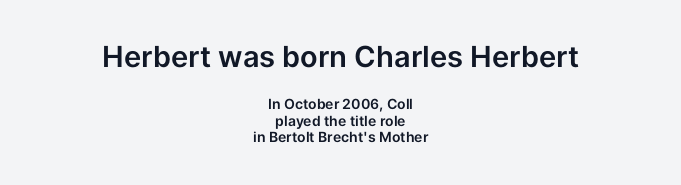
The image shows 29 px sans-serif type, upright; set centered, line spacing 1.18x, normal letter spacing, not underlined; the first (top) block is 2.07x larger; low stroke contrast and a medium x-height.
